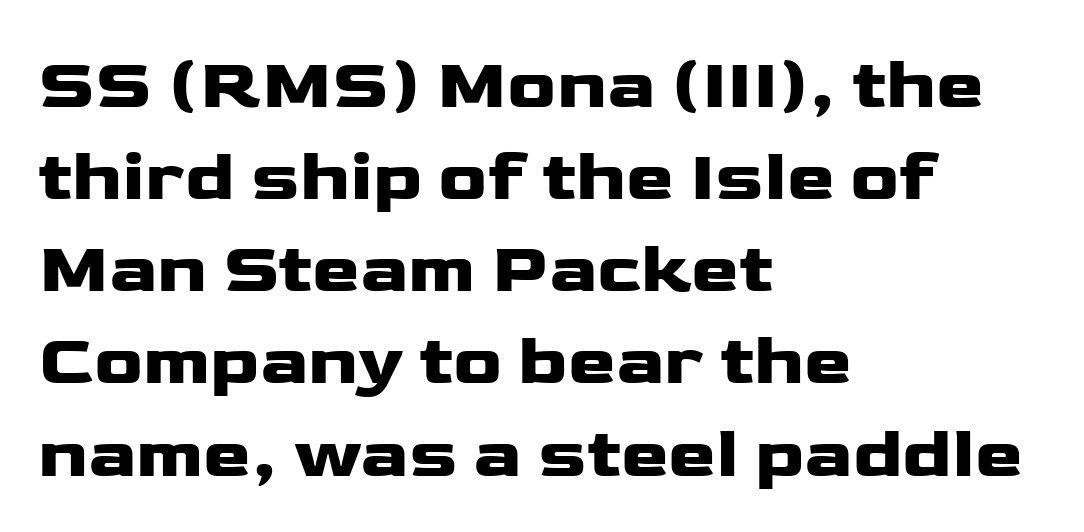
The image shows 72 px wide sans-serif type, upright; set left-aligned, normal line spacing (1.28x), normal letter spacing, not underlined; low stroke contrast and a medium x-height.
